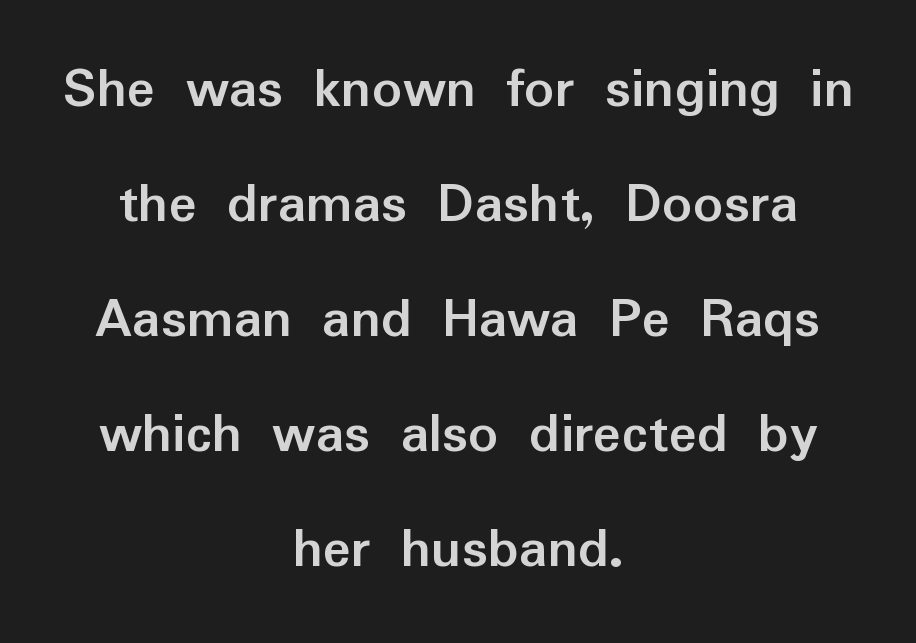
Q: Is the text bold? A: Yes.
Q: Is the text italic (slanted)? A: No, it is upright.
Q: Is the typeface a serif or a sans-serif typeface? A: Sans-serif.
Q: Is the text underlined? A: No.
Q: How is the paragraph aligned? A: Centered.
Q: Is the spacing between letters normal or unusually wide? A: Normal.
Q: Is the spacing between lines tight, normal or loose? A: Loose.
Q: Width (condensed, normal, or wide)? A: Normal.
Q: Stroke contrast? A: Low.
Q: x-height? A: Medium.
Q: Monospaced? A: No.
